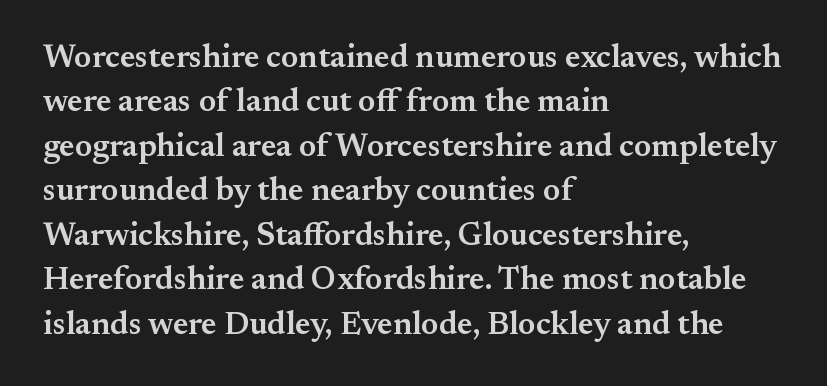
Q: Is the text bold? A: Semi-bold.
Q: Is the text italic (slanted)? A: No, it is upright.
Q: Is the typeface a serif or a sans-serif typeface? A: Serif.
Q: Is the text underlined? A: No.
Q: How is the paragraph aligned? A: Left-aligned.
Q: Is the spacing between letters normal or unusually wide? A: Normal.
Q: Is the spacing between lines tight, normal or loose? A: Normal.
Q: Width (condensed, normal, or wide)? A: Normal.
Q: Stroke contrast? A: Medium.
Q: x-height? A: Small.
Q: Monospaced? A: No.
